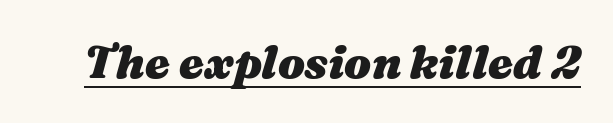
The image shows 45 px heavy, wide type, italic (leaning right); set normal letter spacing, underlined; medium stroke contrast and a medium x-height.
